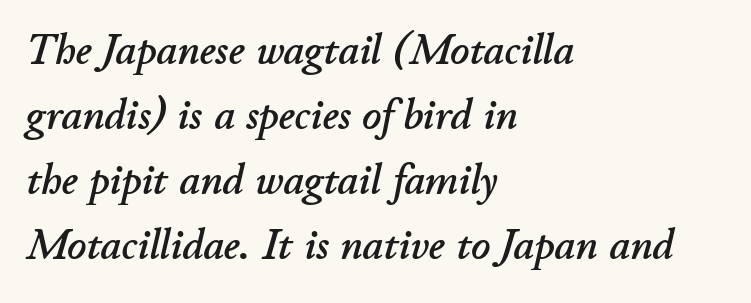
Q: Is the text italic (slanted)? A: Yes, it leans right by about 11 degrees.
Q: Is the text underlined? A: No.
Q: How is the paragraph aligned? A: Left-aligned.
Q: Is the spacing between letters normal or unusually wide? A: Normal.
Q: Is the spacing between lines tight, normal or loose? A: Normal.
Q: Width (condensed, normal, or wide)? A: Normal.
Q: Stroke contrast? A: Low.
Q: x-height? A: Small.
Q: Monospaced? A: No.
